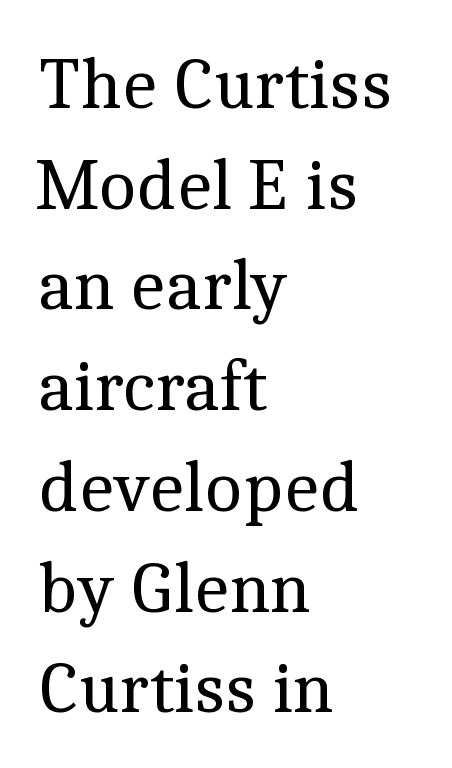
The text was rendered using a seriffed face with decorative stroke endings. The weight would be labelled regular, book, light, or lighter still. Horizontally, the lines are justified to the leading edge only. A bare baseline throughout the passage.
